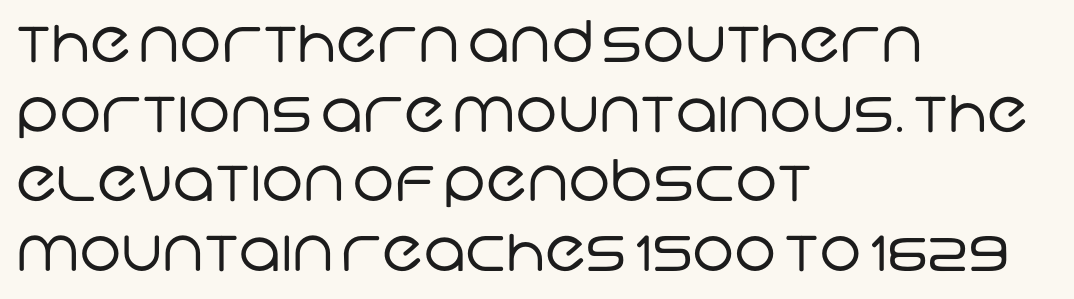
{"serif": "no", "bold": "no", "weight": "regular", "width": "normal", "stroke_contrast": "low", "x_height": "large", "monospaced": "no", "underline": "no", "align": "left", "line_spacing_ratio": 1.22, "letter_spacing": "normal", "letter_spacing_em": 0.0, "glyph_px": 57}
